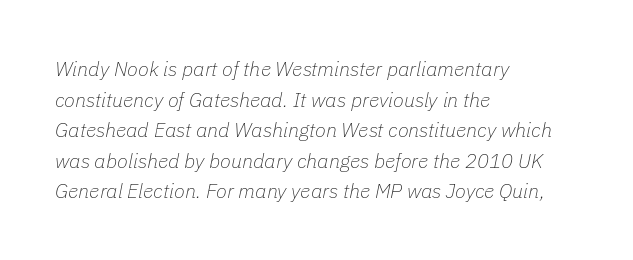
{"italic": "yes", "lean": "right", "slant_degrees": 11, "bold": "no", "underline": "no", "align": "left", "line_spacing": "normal", "line_spacing_ratio": 1.53, "letter_spacing": "normal", "letter_spacing_em": 0.0, "glyph_px": 20}
